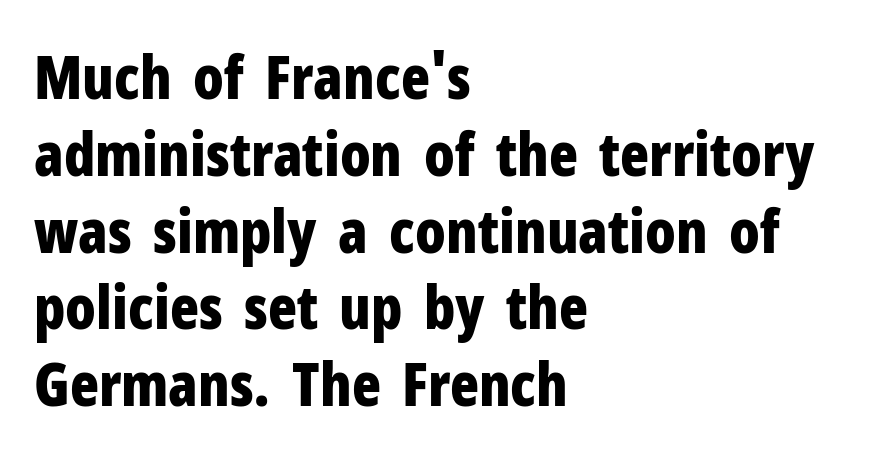
The image shows 60 px bold, condensed sans-serif type, upright; set left-aligned, normal line spacing (1.28x), normal letter spacing, not underlined; low stroke contrast and a medium x-height.
